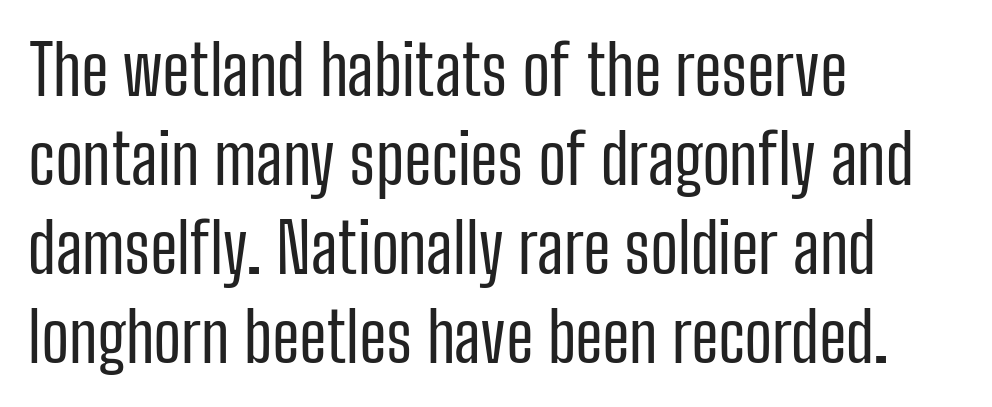
The image shows 69 px regular-weight, condensed sans-serif type, upright; set left-aligned, normal line spacing (1.29x), normal letter spacing, not underlined; low stroke contrast and a medium x-height.
